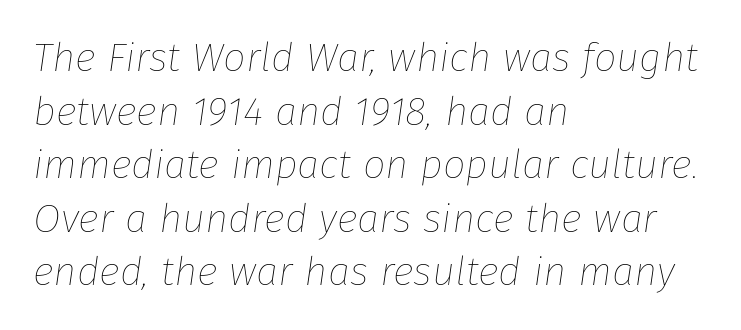
Q: Is the text bold? A: No.
Q: Is the text italic (slanted)? A: Yes, it leans right by about 8 degrees.
Q: Is the text underlined? A: No.
Q: How is the paragraph aligned? A: Left-aligned.
Q: Is the spacing between letters normal or unusually wide? A: Normal.
Q: Is the spacing between lines tight, normal or loose? A: Normal.
Q: Width (condensed, normal, or wide)? A: Normal.
Q: Stroke contrast? A: Low.
Q: x-height? A: Medium.
Q: Monospaced? A: No.
